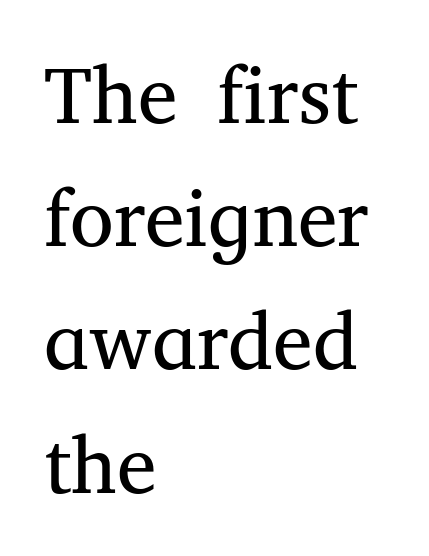
No letter is thick-stroked: the sample isn't bold. Stroke terminals: seriffed. In terms of leading, this rendering sits right in the middle. Every character sits straight up, as roman type does. Casual observation: everything's shoved over to the left.
